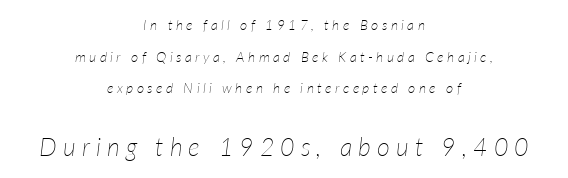
The image shows 25 px text type, italic (leaning right); set centered, loose line spacing (2.26x), unusually wide letter spacing (+0.24 em), not underlined; the second (bottom) block is 1.79x larger.
